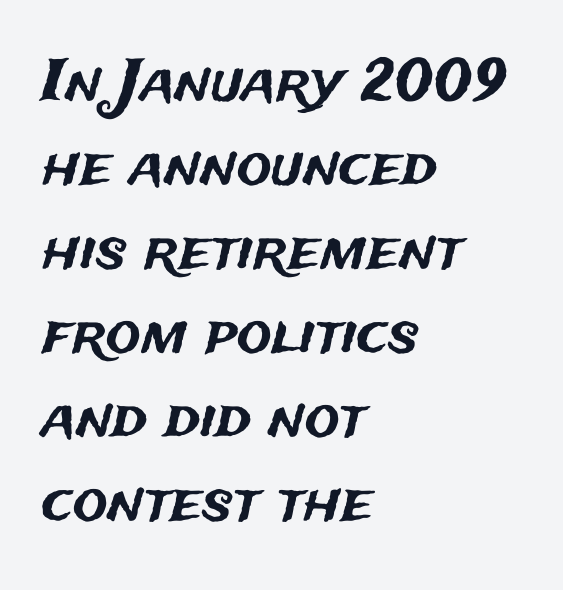
Line spacing here is normal. This sample uses a sans-serif face. The passage shown is typed in a proportional face where columns would drift. Underline: absent.
